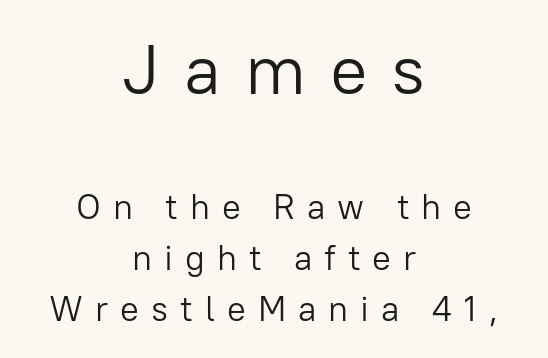
Q: Is the text bold? A: No.
Q: Is the text italic (slanted)? A: No, it is upright.
Q: Is the typeface a serif or a sans-serif typeface? A: Sans-serif.
Q: Is the text underlined? A: No.
Q: How is the paragraph aligned? A: Centered.
Q: Is the spacing between letters normal or unusually wide? A: Unusually wide.
Q: Is the spacing between lines tight, normal or loose? A: Normal.
Q: Which block of text is set in a larger size, the first (top) or the second (bottom)? A: The first (top) one.
Q: Width (condensed, normal, or wide)? A: Normal.
Q: Stroke contrast? A: Low.
Q: x-height? A: Medium.
Q: Monospaced? A: No.
